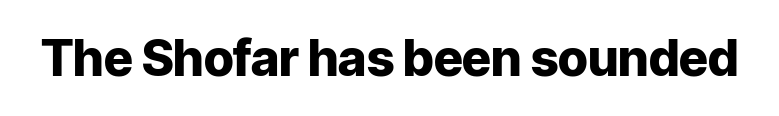
When letters stand straight like this, we call the style roman or upright. The line texture is even and compact thanks to regular tracking. Caption: bold face, heavy strokes. Each letter keeps its own natural width here, so spacing adapts to shape.
